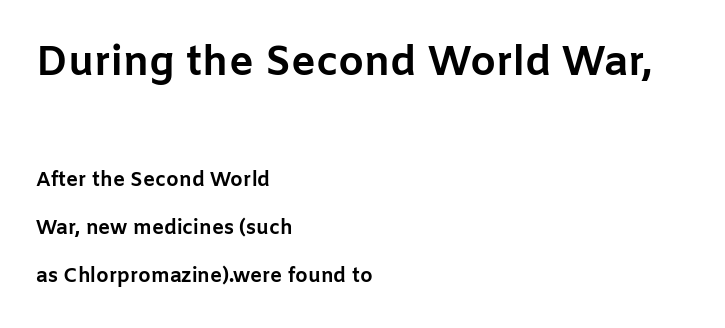
Q: Is the text bold? A: Yes.
Q: Is the text italic (slanted)? A: No, it is upright.
Q: Is the typeface a serif or a sans-serif typeface? A: Sans-serif.
Q: Is the text underlined? A: No.
Q: How is the paragraph aligned? A: Left-aligned.
Q: Is the spacing between letters normal or unusually wide? A: Normal.
Q: Is the spacing between lines tight, normal or loose? A: Loose.
Q: Which block of text is set in a larger size, the first (top) or the second (bottom)? A: The first (top) one.
Q: Width (condensed, normal, or wide)? A: Normal.
Q: Stroke contrast? A: Low.
Q: x-height? A: Medium.
Q: Monospaced? A: No.
